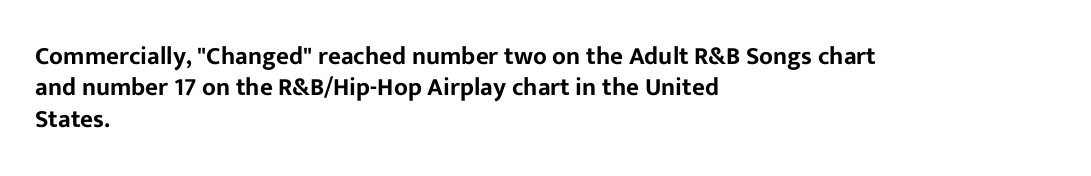
The image shows 25 px text type, upright; set left-aligned, normal line spacing (1.26x), normal letter spacing, not underlined.
